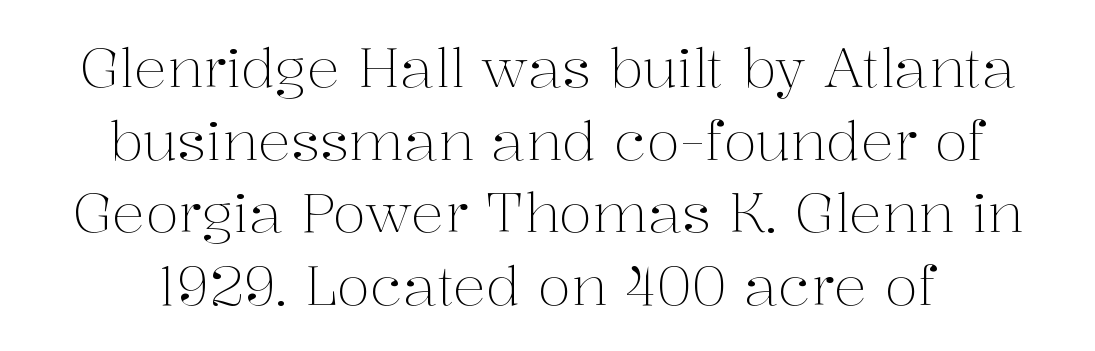
Q: Is the text bold? A: No.
Q: Is the text italic (slanted)? A: No, it is upright.
Q: Is the typeface a serif or a sans-serif typeface? A: Serif.
Q: Is the text underlined? A: No.
Q: How is the paragraph aligned? A: Centered.
Q: Is the spacing between letters normal or unusually wide? A: Normal.
Q: Is the spacing between lines tight, normal or loose? A: Normal.
Q: Width (condensed, normal, or wide)? A: Normal.
Q: Stroke contrast? A: Medium.
Q: x-height? A: Medium.
Q: Monospaced? A: No.
